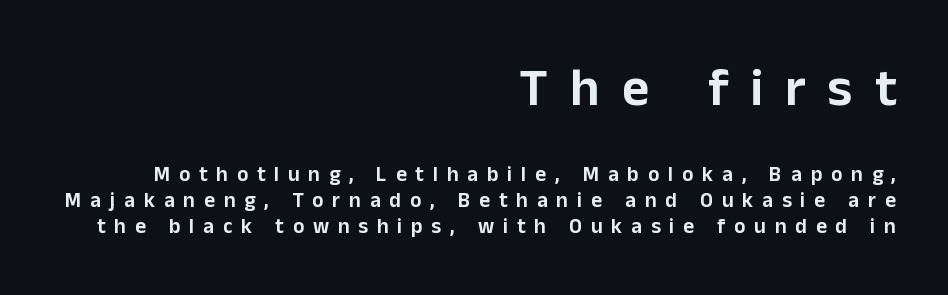
The image shows 53 px sans-serif type, upright; set right-aligned, line spacing 1.24x, unusually wide letter spacing (+0.42 em), not underlined; the first (top) block is 2.52x larger; low stroke contrast and a medium x-height.
